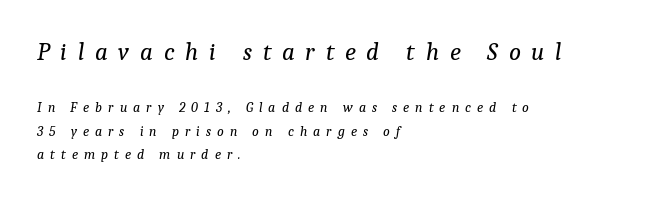
{"italic": "yes", "lean": "right", "slant_degrees": 9, "bold": "no", "underline": "no", "align": "left", "line_spacing": "normal", "line_spacing_ratio": 1.68, "letter_spacing": "wide", "letter_spacing_em": 0.43, "larger_block": "first", "size_ratio": 1.79, "glyph_px": 25}
